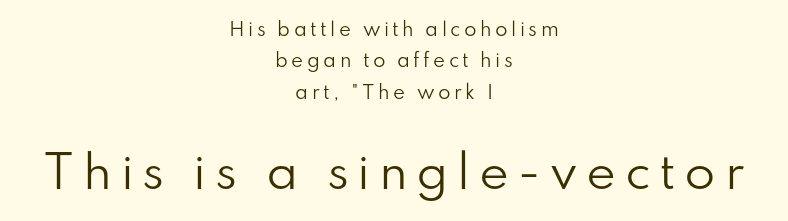
The image shows 45 px regular-weight sans-serif type, upright; set centered, line spacing 1.74x, not underlined; the second (bottom) block is 2.5x larger; low stroke contrast and a small x-height.
